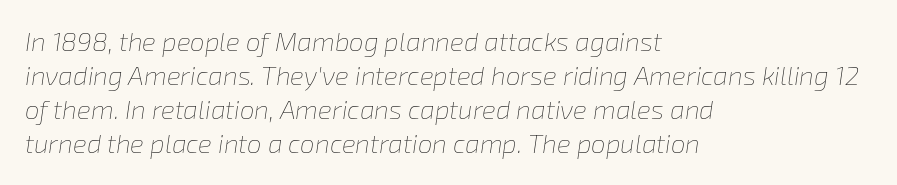
Q: Is the text bold? A: No.
Q: Is the text italic (slanted)? A: Yes, it leans right by about 8 degrees.
Q: Is the text underlined? A: No.
Q: How is the paragraph aligned? A: Left-aligned.
Q: Is the spacing between letters normal or unusually wide? A: Normal.
Q: Is the spacing between lines tight, normal or loose? A: Normal.
